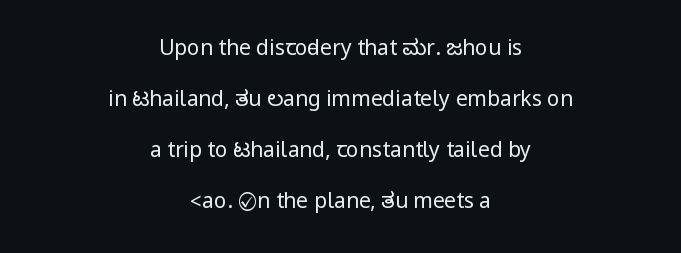
Q: Is the text bold? A: No.
Q: Is the text italic (slanted)? A: No, it is upright.
Q: Is the text underlined? A: No.
Q: How is the paragraph aligned? A: Centered.
Q: Is the spacing between letters normal or unusually wide? A: Normal.
Q: Is the spacing between lines tight, normal or loose? A: Loose.
